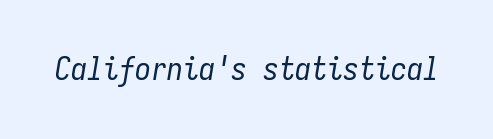
{"italic": "yes", "lean": "right", "slant_degrees": 9, "bold": "no", "weight": "regular", "width": "condensed", "stroke_contrast": "low", "x_height": "medium", "monospaced": "yes", "underline": "no", "letter_spacing": "normal", "letter_spacing_em": 0.0, "glyph_px": 32}
